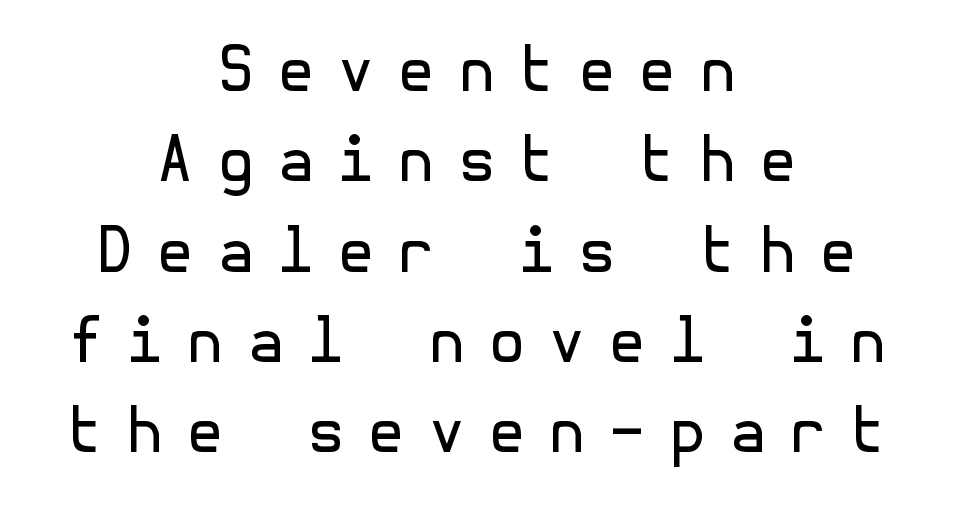
Q: Is the text bold? A: No.
Q: Is the text italic (slanted)? A: No, it is upright.
Q: Is the typeface a serif or a sans-serif typeface? A: Sans-serif.
Q: Is the text underlined? A: No.
Q: How is the paragraph aligned? A: Centered.
Q: Is the spacing between letters normal or unusually wide? A: Unusually wide.
Q: Is the spacing between lines tight, normal or loose? A: Normal.
Q: Width (condensed, normal, or wide)? A: Normal.
Q: x-height? A: Medium.
